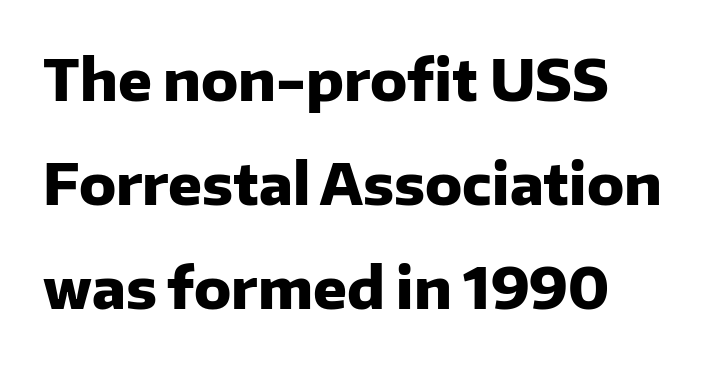
Q: Is the text bold? A: Yes.
Q: Is the text italic (slanted)? A: No, it is upright.
Q: Is the typeface a serif or a sans-serif typeface? A: Sans-serif.
Q: Is the text underlined? A: No.
Q: How is the paragraph aligned? A: Left-aligned.
Q: Is the spacing between letters normal or unusually wide? A: Normal.
Q: Width (condensed, normal, or wide)? A: Normal.
Q: Stroke contrast? A: Low.
Q: x-height? A: Medium.
Q: Monospaced? A: No.
